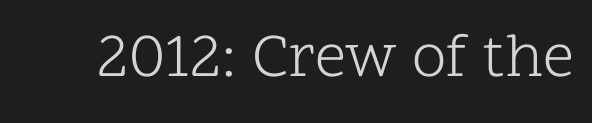
The rendering shows small feet on the letterforms — a serif design. The glyphs are unaccompanied by any horizontal stroke below them. Standard letterfit; no display-style spreading of the glyphs. These lines are rendered in a variable-pitch font.
